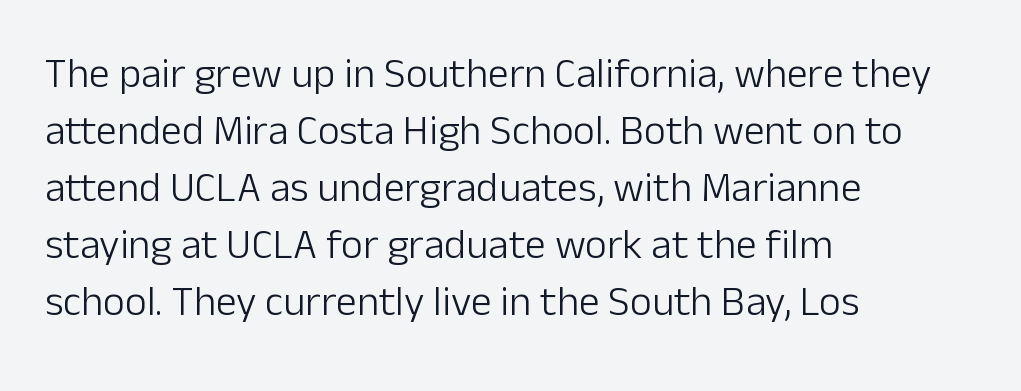
The image shows 42 px light sans-serif type, upright; set left-aligned, normal line spacing (1.36x), normal letter spacing, not underlined; low stroke contrast and a medium x-height.
